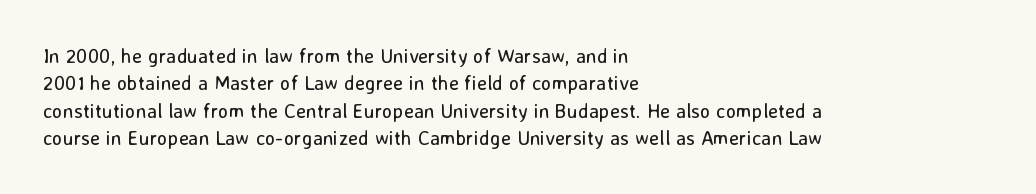
Caption: standard tracking, unaltered. Alignment: flush left. Line spacing here is normal. Weight: not bold — regular or lighter.
